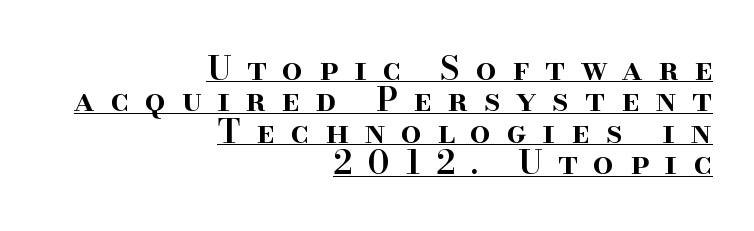
The image shows 33 px semibold serif type, upright; set right-aligned, tight line spacing (0.95x), unusually wide letter spacing (+0.47 em), underlined; high stroke contrast and a small x-height.
